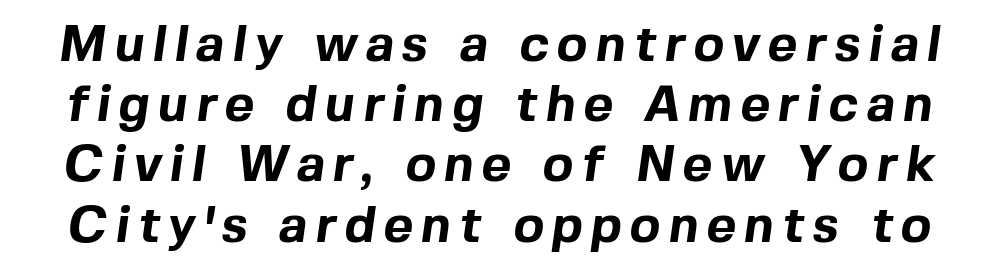
Q: Is the text bold? A: Yes.
Q: Is the typeface a serif or a sans-serif typeface? A: Sans-serif.
Q: Is the text underlined? A: No.
Q: Width (condensed, normal, or wide)? A: Normal.
Q: x-height? A: Medium.
Q: Monospaced? A: No.
